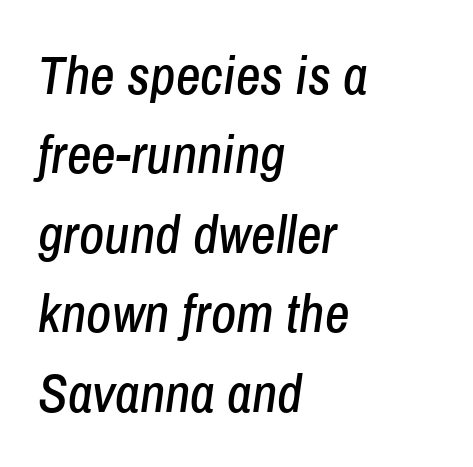
{"italic": "yes", "lean": "right", "slant_degrees": 8, "width": "condensed", "stroke_contrast": "low", "x_height": "medium", "monospaced": "no", "underline": "no", "align": "left", "line_spacing": "normal", "line_spacing_ratio": 1.47, "letter_spacing": "normal", "letter_spacing_em": 0.0, "glyph_px": 54}
